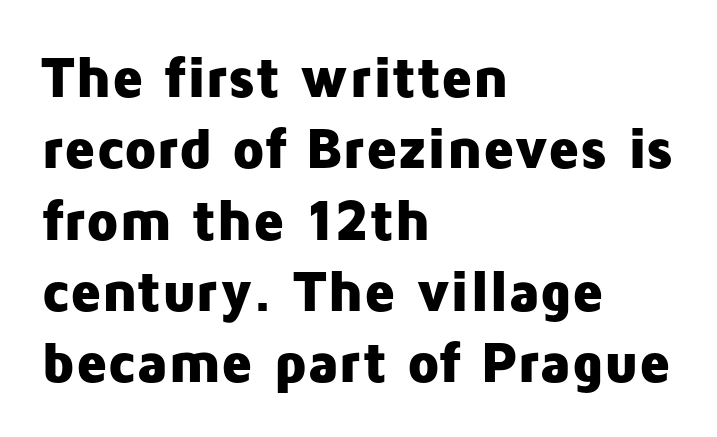
Q: Is the text bold? A: Yes.
Q: Is the text italic (slanted)? A: No, it is upright.
Q: Is the typeface a serif or a sans-serif typeface? A: Sans-serif.
Q: Is the text underlined? A: No.
Q: How is the paragraph aligned? A: Left-aligned.
Q: Is the spacing between letters normal or unusually wide? A: Normal.
Q: Width (condensed, normal, or wide)? A: Normal.
Q: Stroke contrast? A: Low.
Q: x-height? A: Medium.
Q: Monospaced? A: No.
